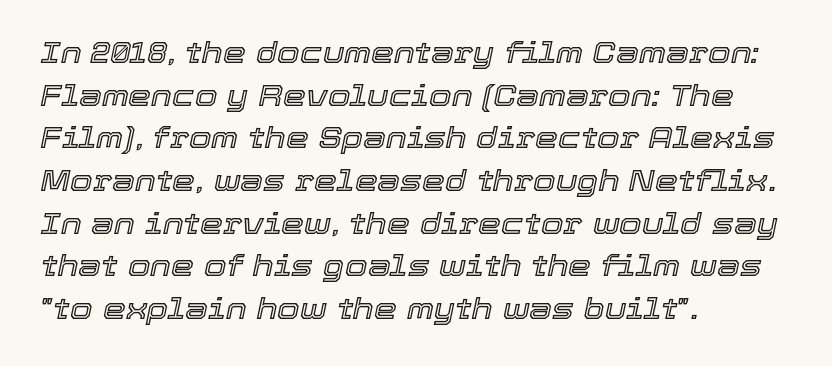
{"italic": "yes", "lean": "right", "slant_degrees": 12, "width": "normal", "x_height": "medium", "monospaced": "no", "underline": "no", "align": "left", "line_spacing": "normal", "line_spacing_ratio": 1.47, "letter_spacing": "normal", "letter_spacing_em": 0.0, "glyph_px": 29}
